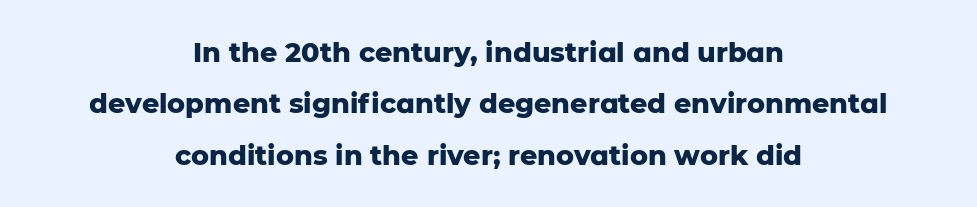
Leftover space on each line is divided equally before and after the words. The font is running at its bold setting. Plain, unruled lines of type. When letters stand straight like this, we call the style roman or upright. There is no visible air inserted between adjacent glyphs.
